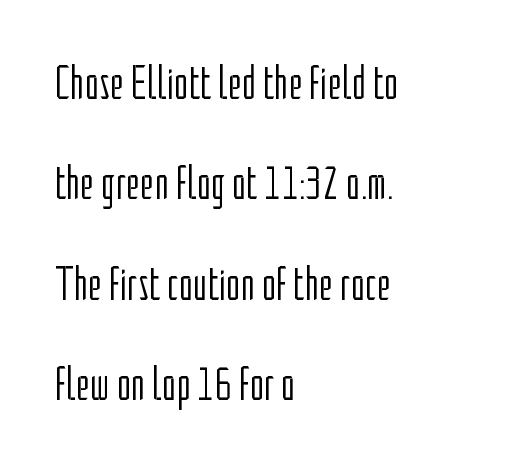
Unmarked baselines from the first word to the last. Letterform terminals end flat and unadorned throughout the passage. A classic flush-left, rag-right setting is used for this passage. The letters stand straight up with perfectly vertical stems.
